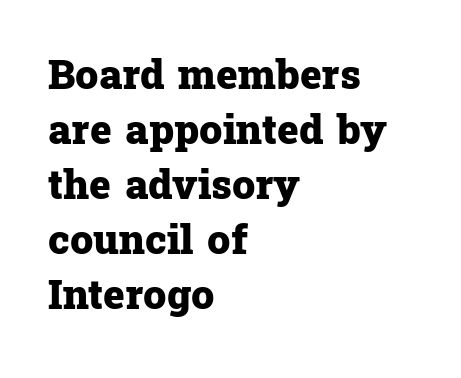
Decoration check: the copy has no underline. Visually the block forms a straight wall on the left and a jagged coastline on the right. In terms of weight, the rendering is a true, heavy bold. Spacing verdict: proportional, widths tailored to each character. Line spacing here is normal.
